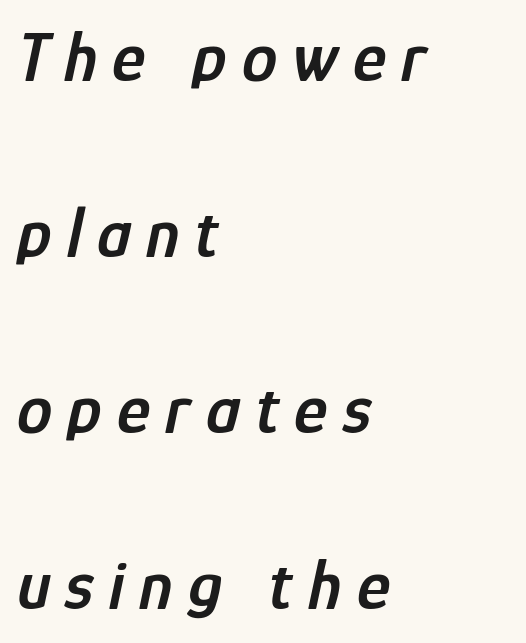
{"italic": "yes", "lean": "right", "slant_degrees": 12, "bold": "semi", "weight": "semibold", "width": "condensed", "stroke_contrast": "low", "x_height": "medium", "monospaced": "no", "underline": "no", "align": "left", "line_spacing": "loose", "line_spacing_ratio": 2.48, "letter_spacing": "wide", "letter_spacing_em": 0.21, "glyph_px": 71}
